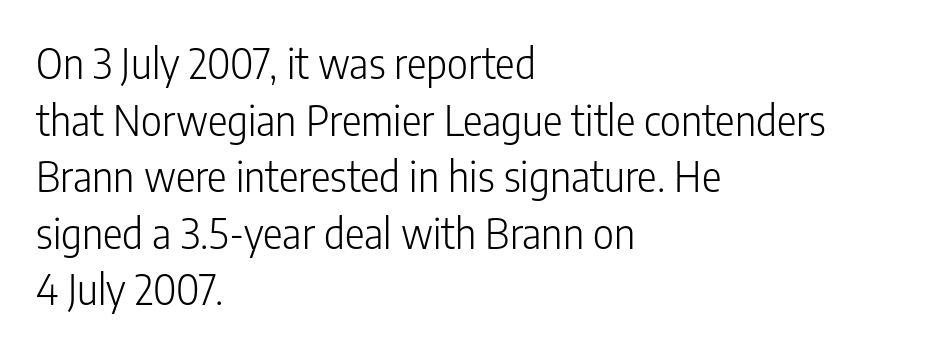
{"serif": "no", "italic": "no", "bold": "no", "weight": "light", "width": "condensed", "stroke_contrast": "low", "x_height": "medium", "monospaced": "no", "underline": "no", "align": "left", "line_spacing": "normal", "line_spacing_ratio": 1.38, "letter_spacing": "normal", "letter_spacing_em": 0.0, "glyph_px": 41}
